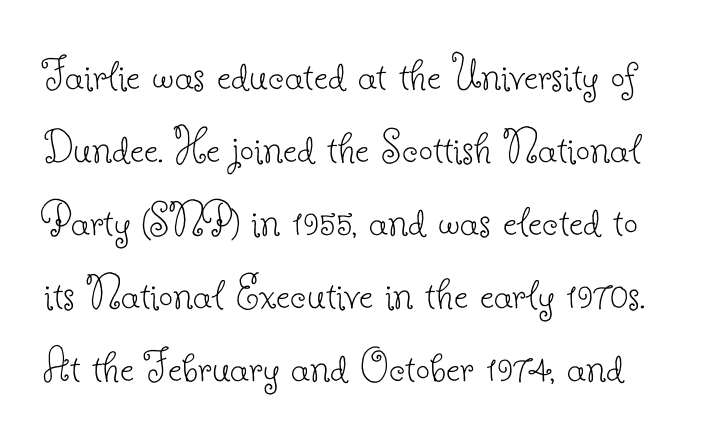
{"serif": "yes", "italic": "no", "bold": "no", "weight": "thin", "width": "normal", "stroke_contrast": "low", "x_height": "small", "monospaced": "no", "underline": "no", "line_spacing": "normal", "line_spacing_ratio": 1.46, "letter_spacing": "normal", "letter_spacing_em": 0.0, "glyph_px": 50}
